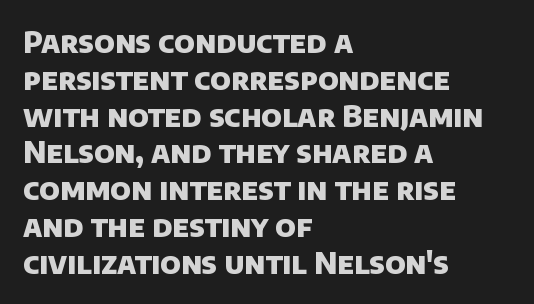
Each glyph is drawn with heavy, bold strokes. Teacher's note: observe the even left margin — that is flush-left alignment. Look at the tracking — it's just the regular setting, nothing added. Leading: standard. The passage shown is not underscored anywhere. No feet cap the strokes, marking this as sans-serif type.
